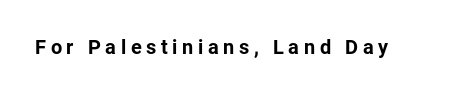
The image shows 20 px bold type, upright; set unusually wide letter spacing (+0.23 em), not underlined.
